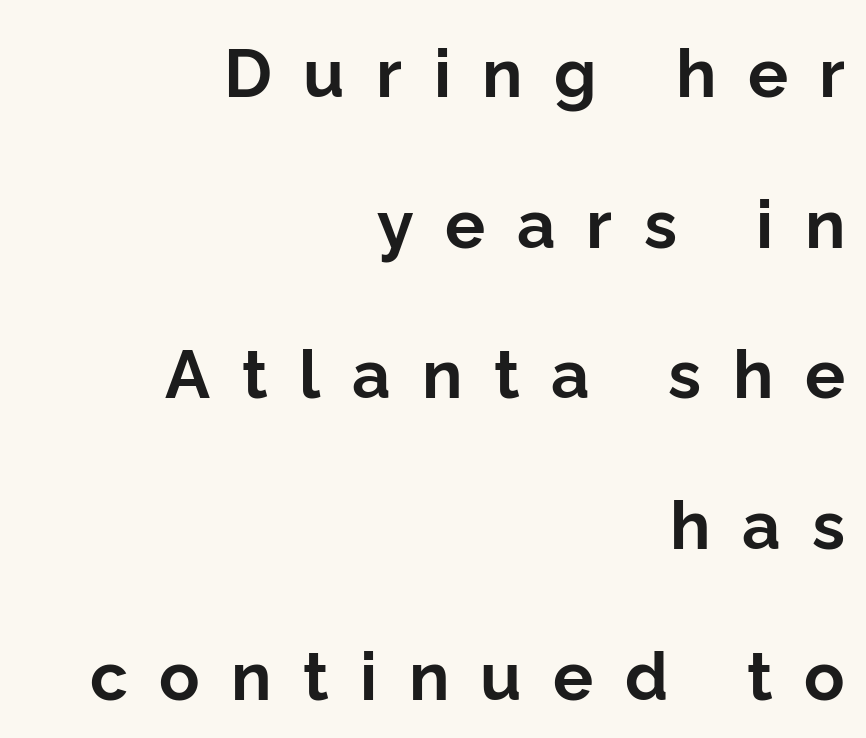
Tall strokes in this sample are plumb rather than angled. One-word summary of the alignment: right. The letterforms stand isolated, each surrounded by extra space. The text was rendered using a sans face with plain stroke endings.
